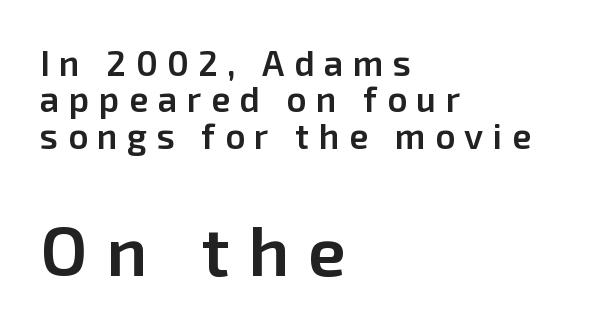
These lines have a slow, spaced-out rhythm from letter to letter. In terms of letterform style, serifs are entirely absent. Ordinary non-slanted type is in use. Which margin do the lines hug? The left one — the right edge is uneven.
